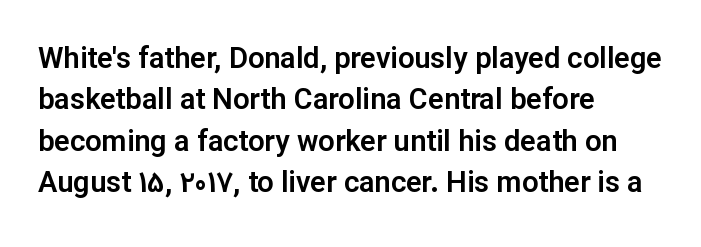
{"serif": "no", "italic": "no", "width": "normal", "stroke_contrast": "low", "x_height": "medium", "monospaced": "no", "underline": "no", "align": "left", "line_spacing": "normal", "line_spacing_ratio": 1.43, "letter_spacing": "normal", "letter_spacing_em": 0.0, "glyph_px": 29}
